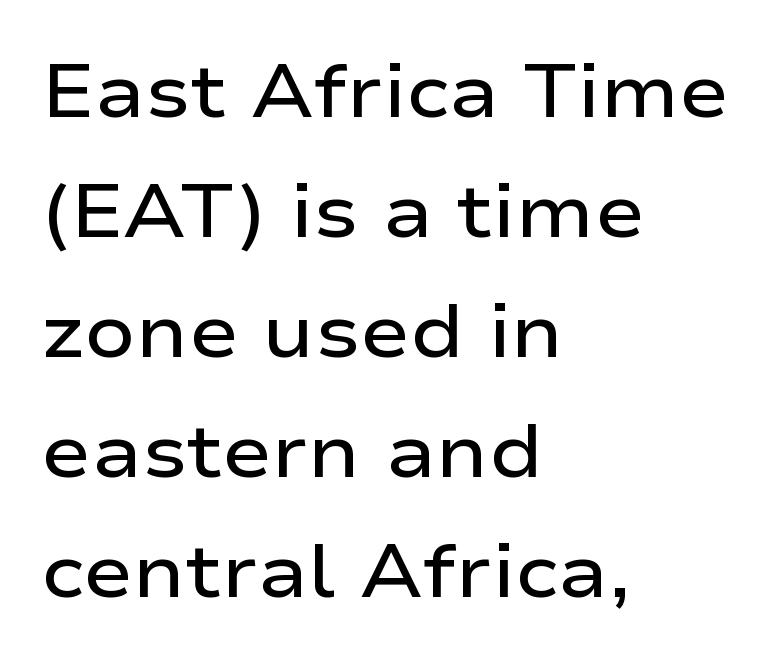
A sans-serif font was chosen for this passage. Characters remain perfectly vertical along every line. These words are printed semibold, heavier than regular yet not bold. Leading: standard. Varying glyph widths throughout — classic text-font behaviour.
